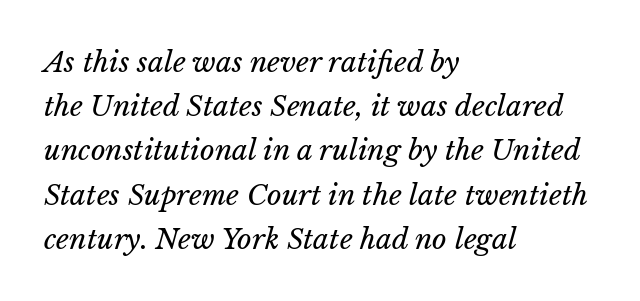
{"italic": "yes", "lean": "right", "slant_degrees": 15, "bold": "no", "weight": "regular", "width": "normal", "stroke_contrast": "low", "x_height": "medium", "monospaced": "no", "underline": "no", "align": "left", "line_spacing": "normal", "line_spacing_ratio": 1.58, "letter_spacing": "normal", "letter_spacing_em": 0.0, "glyph_px": 28}
